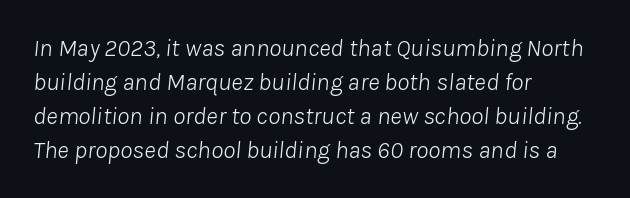
No word sits above an underline. Caption: multi-line text, flush left, ragged right. A normal amount of white space separates one row of letters from the next. Yep, that's italic — everything's leaning.
